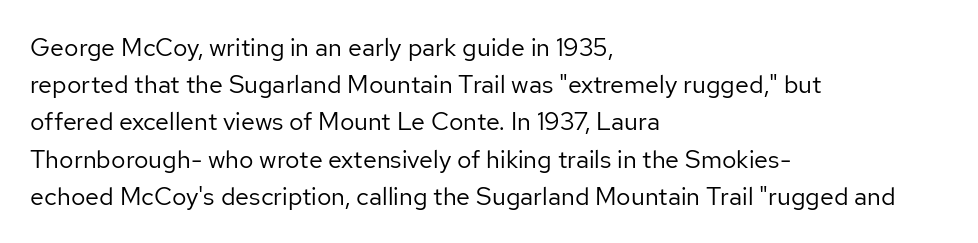
Each new line begins a customary step beneath the previous one. In CSS terms this would be text-align: left. Every character sits straight up, as roman type does. Inter-character spacing is left at the font's built-in metrics.
